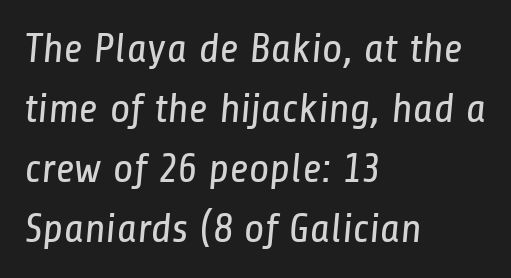
The image shows 42 px regular-weight, condensed sans-serif type; set left-aligned, normal line spacing (1.43x), normal letter spacing, not underlined; low stroke contrast and a medium x-height.
